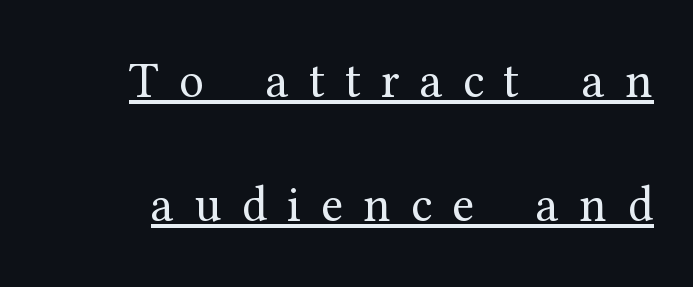
{"serif": "yes", "italic": "no", "bold": "no", "weight": "regular", "width": "normal", "stroke_contrast": "medium", "x_height": "medium", "monospaced": "no", "underline": "yes", "line_spacing": "loose", "line_spacing_ratio": 2.48, "letter_spacing": "wide", "letter_spacing_em": 0.4, "glyph_px": 50}
